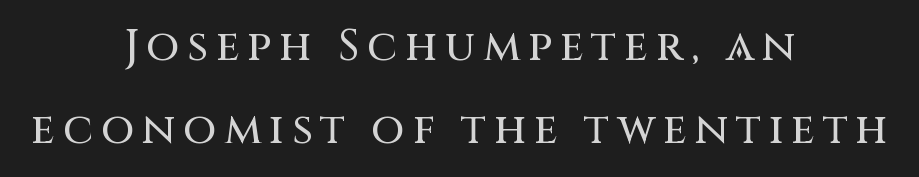
The image shows 43 px sans-serif type, upright; set centered, loose line spacing (1.92x), not underlined; medium stroke contrast and a large x-height.
